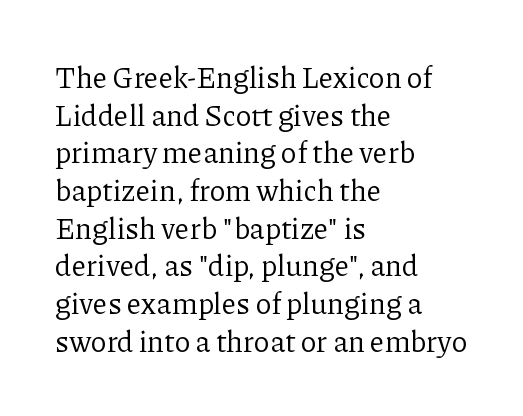
Q: Is the text bold? A: No.
Q: Is the text italic (slanted)? A: No, it is upright.
Q: Is the typeface a serif or a sans-serif typeface? A: Serif.
Q: Is the text underlined? A: No.
Q: How is the paragraph aligned? A: Left-aligned.
Q: Is the spacing between letters normal or unusually wide? A: Normal.
Q: Is the spacing between lines tight, normal or loose? A: Normal.
Q: Width (condensed, normal, or wide)? A: Normal.
Q: Stroke contrast? A: Low.
Q: x-height? A: Medium.
Q: Monospaced? A: No.
